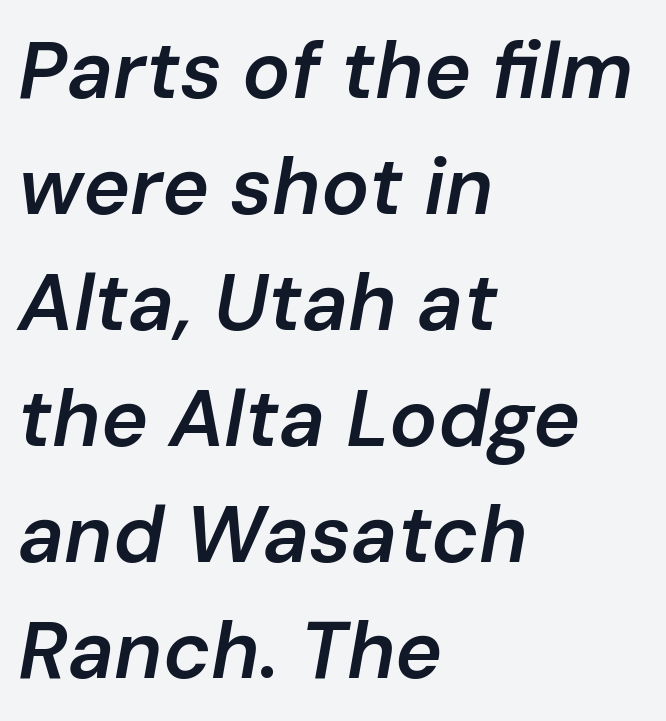
The strip under each line holds only bare page. Semibold letterforms, between regular and bold. Normally led — the rows are evenly, conventionally spaced. Horizontal alignment here is leftward, the default for most running prose.
